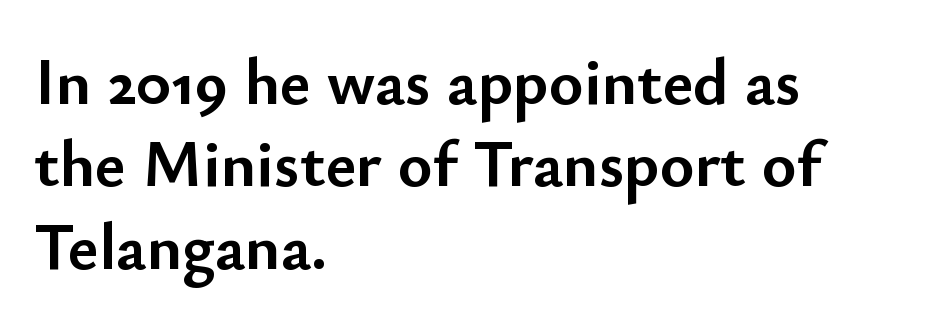
Q: Is the text bold? A: Yes.
Q: Is the text italic (slanted)? A: No, it is upright.
Q: Is the typeface a serif or a sans-serif typeface? A: Sans-serif.
Q: Is the text underlined? A: No.
Q: How is the paragraph aligned? A: Left-aligned.
Q: Is the spacing between letters normal or unusually wide? A: Normal.
Q: Is the spacing between lines tight, normal or loose? A: Normal.
Q: Width (condensed, normal, or wide)? A: Normal.
Q: Stroke contrast? A: Low.
Q: x-height? A: Small.
Q: Monospaced? A: No.
